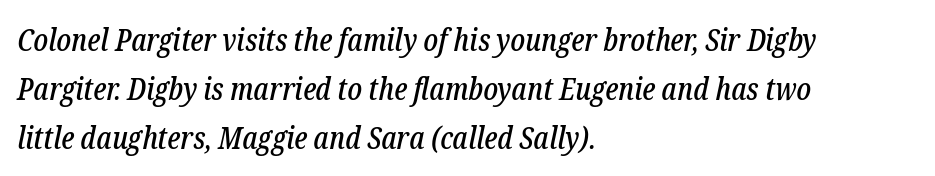
The image shows 31 px condensed serif type, italic (leaning right); set left-aligned, normal line spacing (1.58x), normal letter spacing, not underlined; low stroke contrast and a medium x-height.
